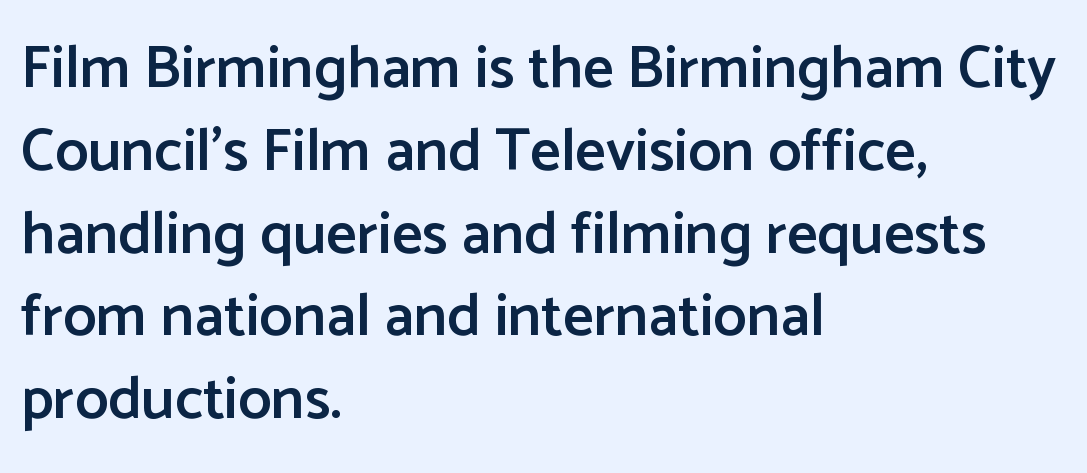
{"serif": "no", "italic": "no", "bold": "semi", "weight": "semibold", "width": "normal", "stroke_contrast": "low", "x_height": "medium", "monospaced": "no", "underline": "no", "align": "left", "line_spacing": "normal", "line_spacing_ratio": 1.38, "letter_spacing": "normal", "letter_spacing_em": 0.0, "glyph_px": 60}
